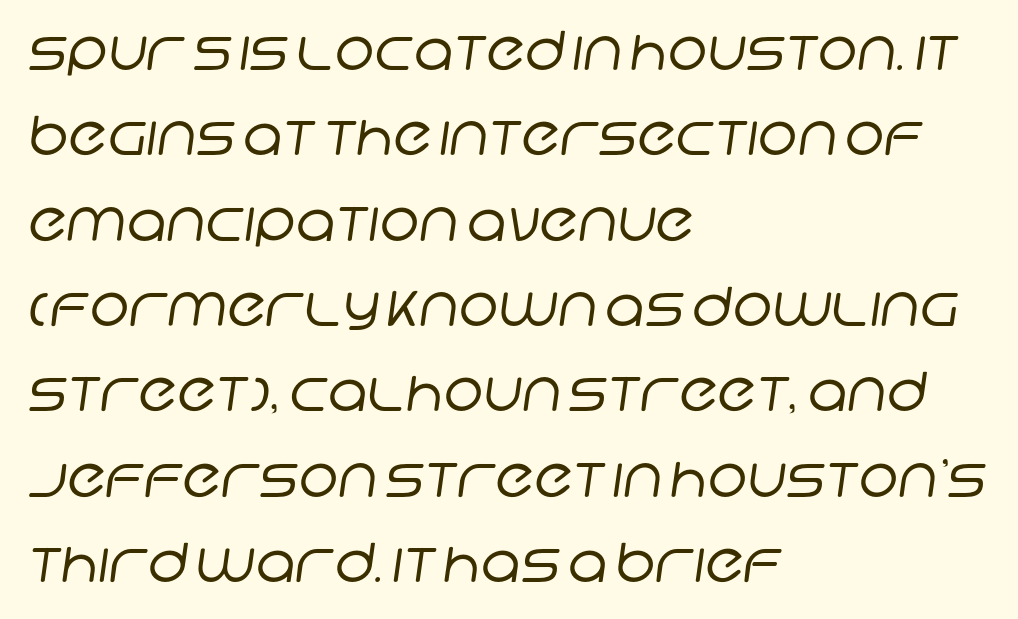
Underlining? Definitely not there. If you drew a ruler down the left edge, every line would touch it. The glyphs in this specimen are sans serif. You could not count columns in this text — the font is proportionally spaced.
